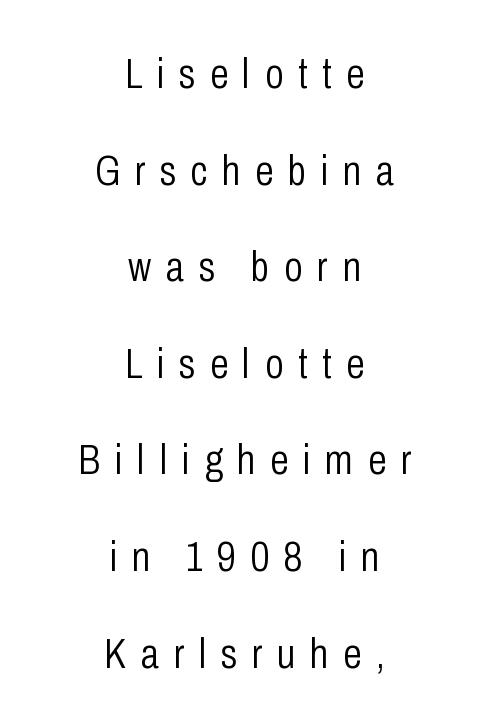
{"serif": "no", "italic": "no", "bold": "no", "weight": "light", "width": "condensed", "stroke_contrast": "low", "x_height": "medium", "monospaced": "no", "underline": "no", "align": "center", "line_spacing": "loose", "line_spacing_ratio": 2.3, "letter_spacing": "wide", "letter_spacing_em": 0.35, "glyph_px": 42}
